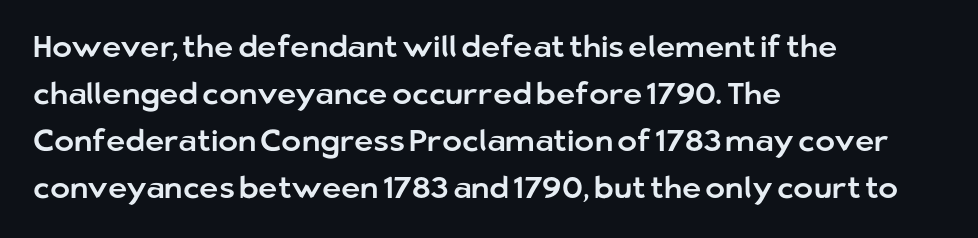
{"serif": "no", "italic": "no", "width": "normal", "stroke_contrast": "low", "x_height": "medium", "monospaced": "no", "underline": "no", "align": "left", "line_spacing": "normal", "line_spacing_ratio": 1.57, "letter_spacing": "normal", "letter_spacing_em": 0.0, "glyph_px": 30}
